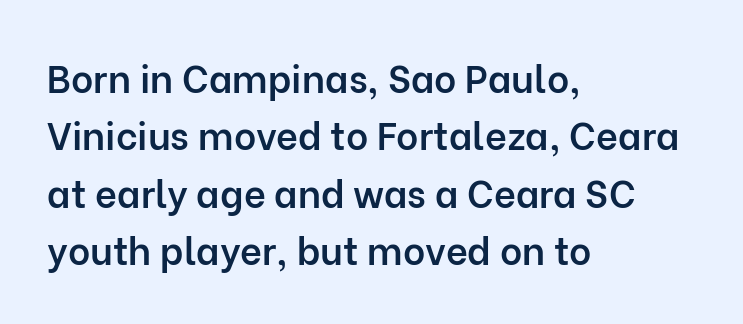
The image shows 38 px semibold sans-serif type, upright; set left-aligned, normal line spacing (1.51x), normal letter spacing, not underlined; low stroke contrast and a medium x-height.
